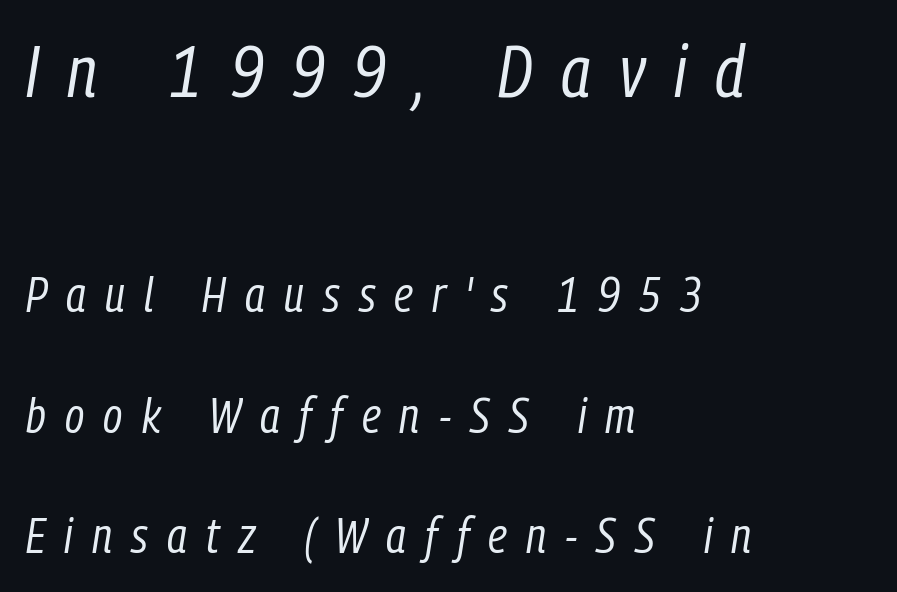
The image shows 73 px regular-weight, condensed type, italic (leaning right); set left-aligned, loose line spacing (2.46x), unusually wide letter spacing (+0.39 em), not underlined; the first (top) block is 1.49x larger; low stroke contrast and a medium x-height.
